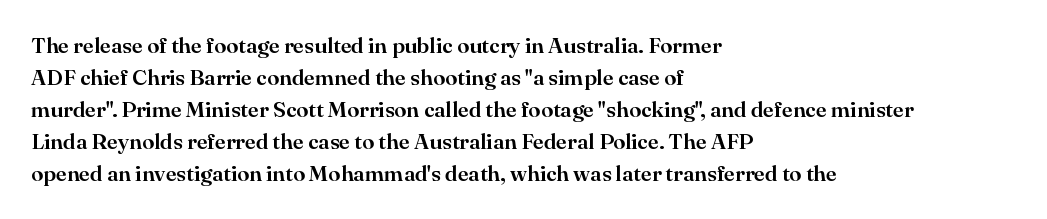
Q: Is the text italic (slanted)? A: No, it is upright.
Q: Is the text underlined? A: No.
Q: How is the paragraph aligned? A: Left-aligned.
Q: Is the spacing between letters normal or unusually wide? A: Normal.
Q: Is the spacing between lines tight, normal or loose? A: Normal.
